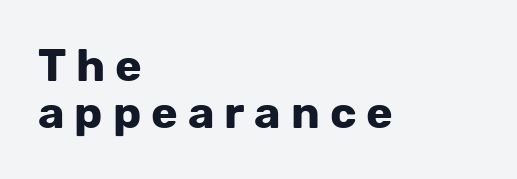
Each line starts at the same left margin while the right side varies. The glyphs have the mass of a bold cut. Baseline-to-baseline distance is barely more than the letter height. Tracking value appears strongly positive — letters spread wide.
